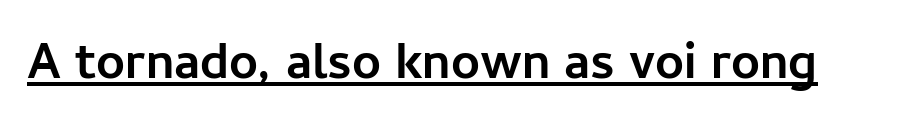
The image shows 51 px semibold sans-serif type, upright; set normal letter spacing, underlined; low stroke contrast and a medium x-height.
